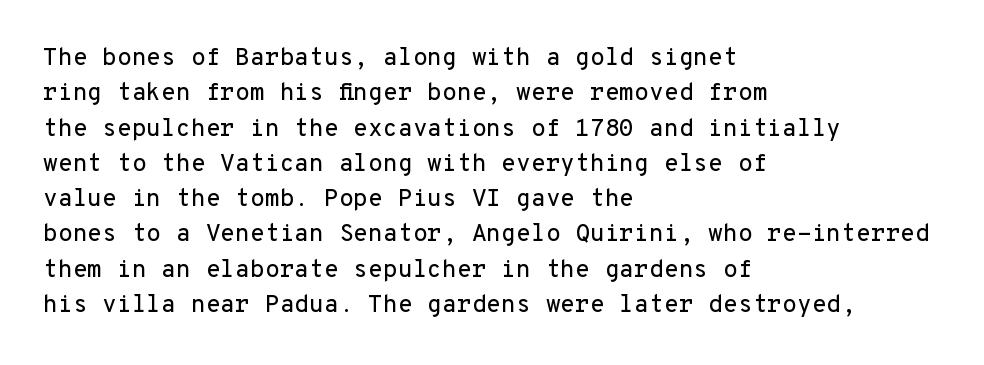
Q: Is the text italic (slanted)? A: No, it is upright.
Q: Is the text underlined? A: No.
Q: How is the paragraph aligned? A: Left-aligned.
Q: Is the spacing between letters normal or unusually wide? A: Normal.
Q: Is the spacing between lines tight, normal or loose? A: Normal.
